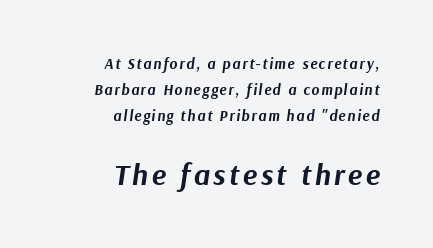
The image shows 30 px bold type, italic (leaning right); set right-aligned, line spacing 1.72x, not underlined; the second (bottom) block is 2.0x larger; medium stroke contrast and a medium x-height.
